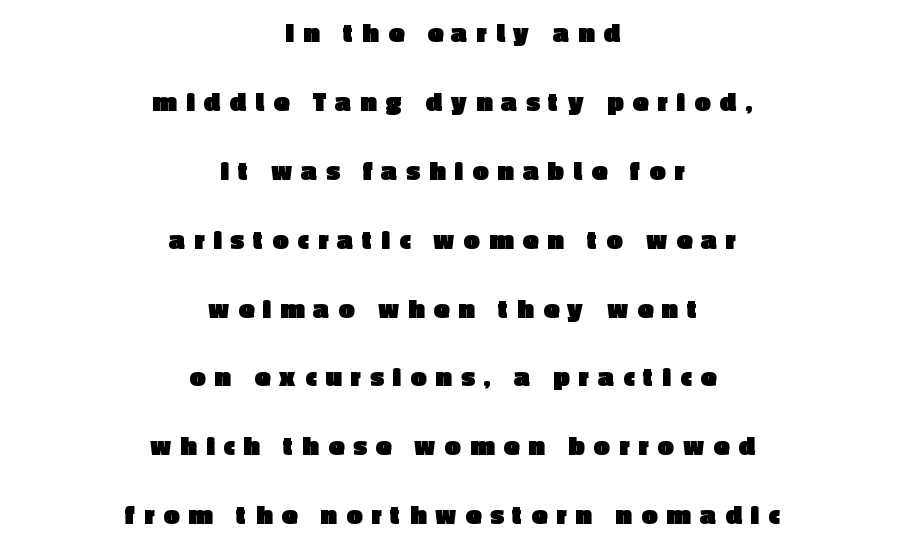
The image shows 28 px heavy sans-serif type, upright; set centered, loose line spacing (2.46x), unusually wide letter spacing (+0.34 em), not underlined; a medium x-height.
